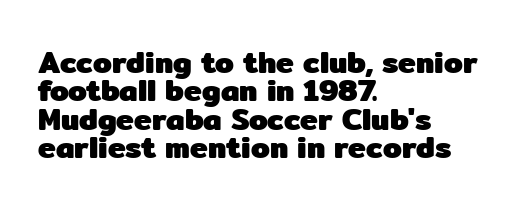
The image shows 30 px heavy sans-serif type, upright; set left-aligned, tight line spacing (0.95x), normal letter spacing, not underlined; low stroke contrast and a medium x-height.
